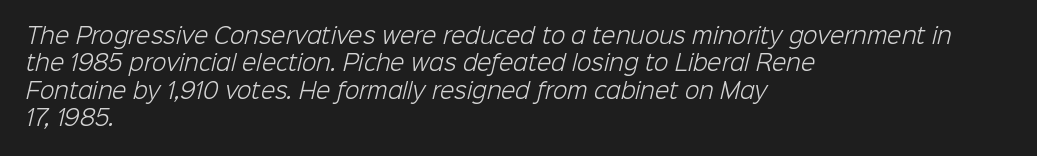
{"bold": "no", "underline": "no", "align": "left", "line_spacing": "normal", "line_spacing_ratio": 1.3, "letter_spacing": "normal", "letter_spacing_em": 0.0, "glyph_px": 21}
